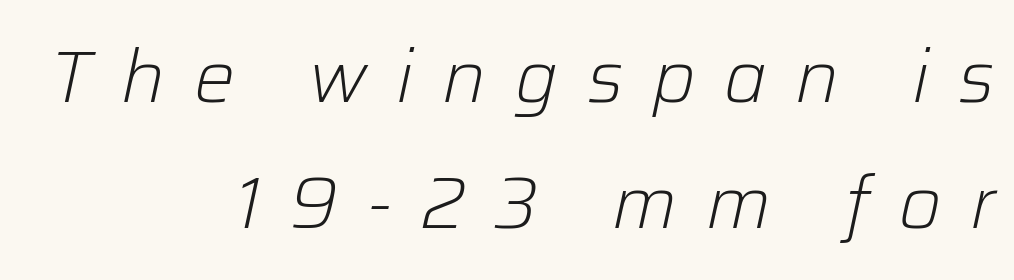
The image shows 73 px light type, italic (leaning right); set right-aligned, line spacing 1.72x, unusually wide letter spacing (+0.39 em), not underlined; low stroke contrast and a medium x-height.
